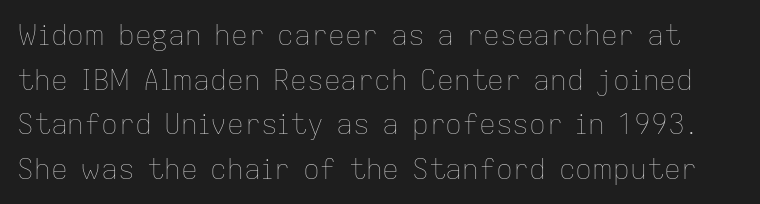
Q: Is the text bold? A: No.
Q: Is the text italic (slanted)? A: No, it is upright.
Q: Is the text underlined? A: No.
Q: Is the spacing between letters normal or unusually wide? A: Normal.
Q: Is the spacing between lines tight, normal or loose? A: Normal.
Q: Width (condensed, normal, or wide)? A: Normal.
Q: Stroke contrast? A: Low.
Q: x-height? A: Medium.
Q: Monospaced? A: No.
